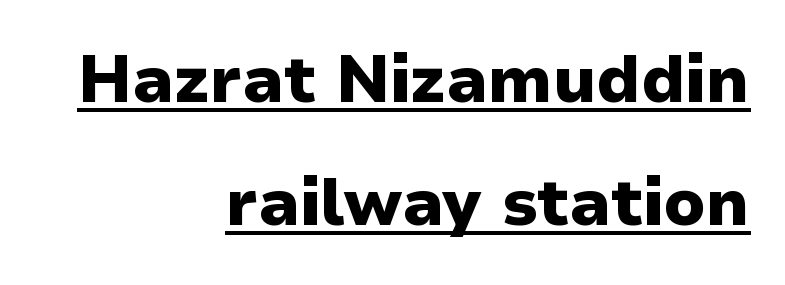
Q: Is the text bold? A: Yes.
Q: Is the text italic (slanted)? A: No, it is upright.
Q: Is the typeface a serif or a sans-serif typeface? A: Sans-serif.
Q: Is the text underlined? A: Yes.
Q: How is the paragraph aligned? A: Right-aligned.
Q: Is the spacing between letters normal or unusually wide? A: Normal.
Q: Width (condensed, normal, or wide)? A: Normal.
Q: Stroke contrast? A: Low.
Q: x-height? A: Medium.
Q: Monospaced? A: No.
